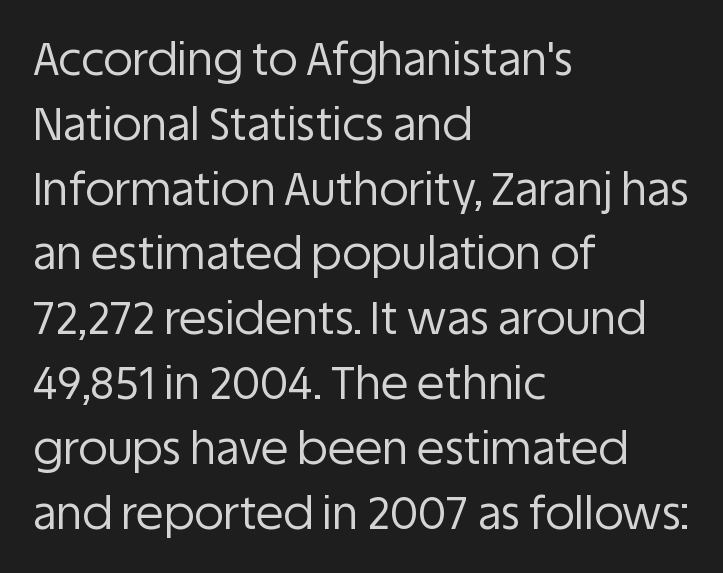
{"serif": "no", "italic": "no", "bold": "no", "weight": "regular", "width": "normal", "stroke_contrast": "low", "x_height": "large", "monospaced": "no", "underline": "no", "align": "left", "line_spacing": "normal", "line_spacing_ratio": 1.44, "letter_spacing": "normal", "letter_spacing_em": 0.0, "glyph_px": 45}
